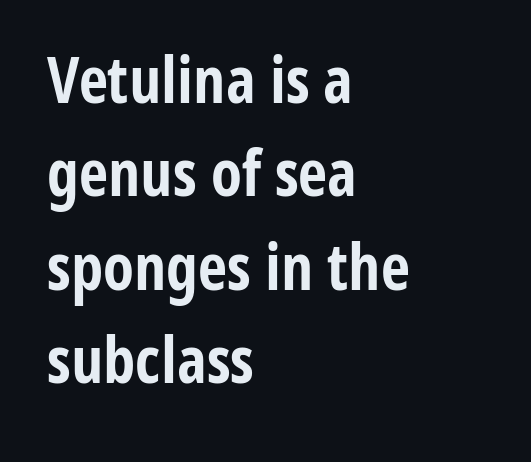
The image shows 64 px bold, condensed sans-serif type, upright; set left-aligned, normal line spacing (1.46x), normal letter spacing, not underlined; low stroke contrast and a medium x-height.
